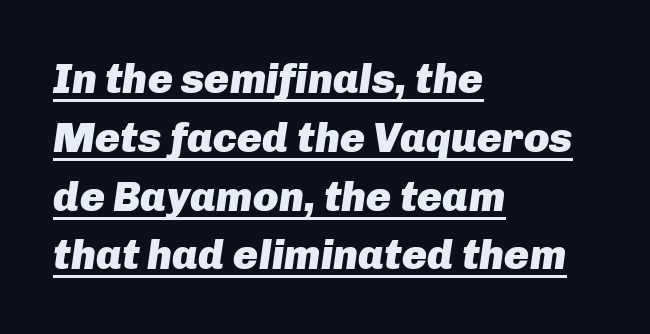
The space between consecutive lines is moderate. These lines are rendered in a variable-pitch font. Spacing between characters is what you'd get straight out of the box. Which margin do the lines hug? The left one — the right edge is uneven. Is there an underline? Yes — a line sits under the letters. Slanted lettering throughout.
